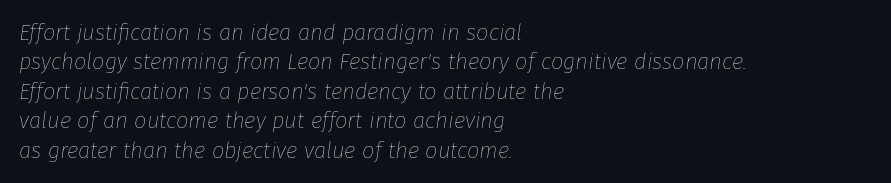
The image shows 22 px text type, italic (leaning right); set left-aligned, normal line spacing (1.34x), normal letter spacing, not underlined.
